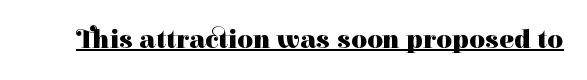
The image shows 27 px bold type, upright; set normal letter spacing, underlined.
